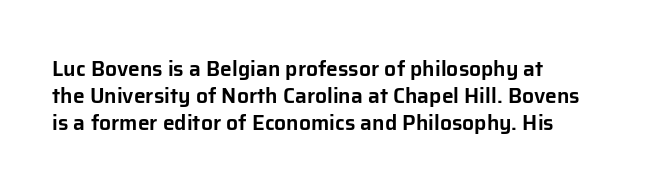
The image shows 21 px text type, upright; set left-aligned, normal line spacing (1.28x), normal letter spacing, not underlined.
